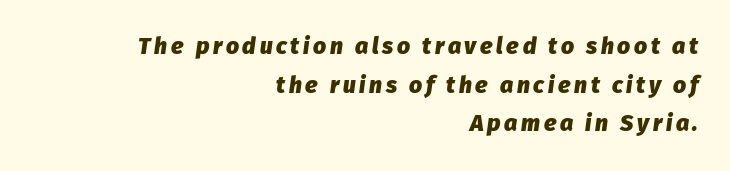
Notice how thick the strokes are: this is what a full bold looks like. The string is rendered with underlining switched off. The rendering anchors every line to the right-hand side. Posture: slanted. What's the leading like? Ordinary, nothing unusual.
